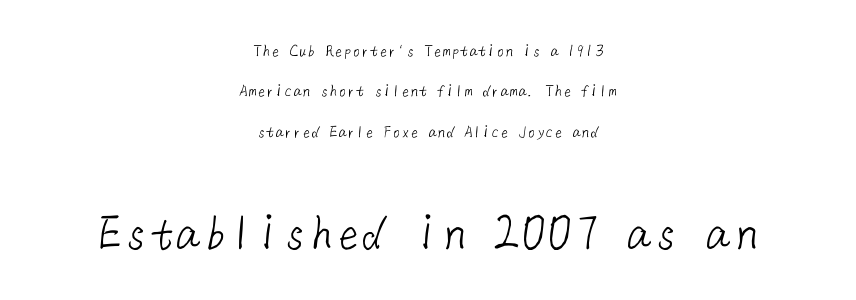
The image shows 53 px light sans-serif type; set centered, loose line spacing (2.25x), normal letter spacing, not underlined; the second (bottom) block is 2.94x larger; low stroke contrast and a medium x-height.
